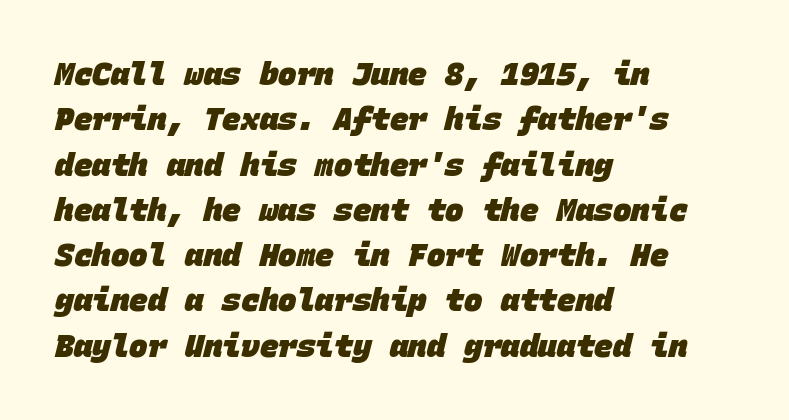
These lines are rendered in a fixed-pitch font. Compared with typical paragraphs, the rows here are spaced about the same. Thick stems and heavy bowls — unmistakably bold. You can tell from the bare stems that sans-serif type was used. Each row of text sits above clean, open space.
